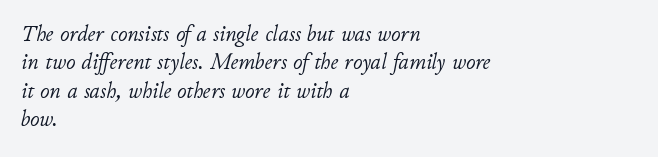
The image shows 23 px text type, italic (leaning right); set left-aligned, line spacing 1.23x, normal letter spacing, not underlined.
